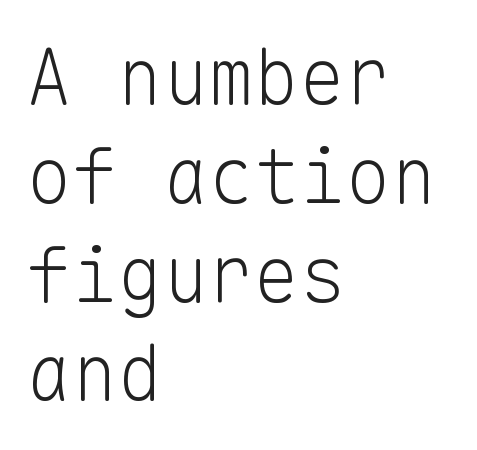
{"serif": "no", "italic": "no", "bold": "no", "weight": "light", "width": "normal", "stroke_contrast": "low", "x_height": "medium", "monospaced": "yes", "underline": "no", "align": "left", "line_spacing": "normal", "line_spacing_ratio": 1.3, "letter_spacing": "normal", "letter_spacing_em": 0.0, "glyph_px": 76}
